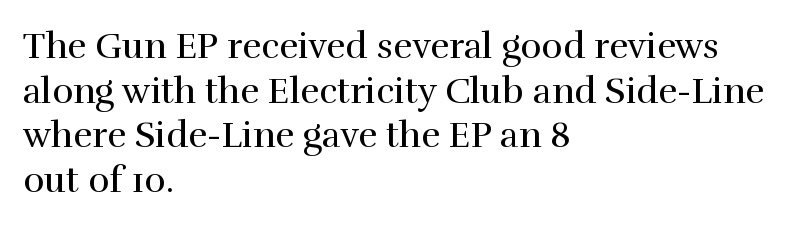
The image shows 36 px regular-weight serif type, upright; set left-aligned, line spacing 1.24x, normal letter spacing, not underlined; a medium x-height.
